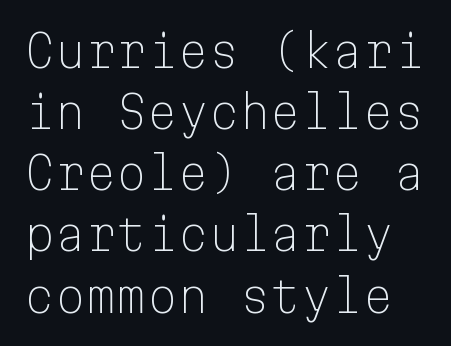
Q: Is the text bold? A: No.
Q: Is the text italic (slanted)? A: No, it is upright.
Q: Is the typeface a serif or a sans-serif typeface? A: Sans-serif.
Q: Is the text underlined? A: No.
Q: Is the spacing between letters normal or unusually wide? A: Normal.
Q: Is the spacing between lines tight, normal or loose? A: Normal.
Q: Width (condensed, normal, or wide)? A: Normal.
Q: Stroke contrast? A: Low.
Q: x-height? A: Medium.
Q: Monospaced? A: Yes.
